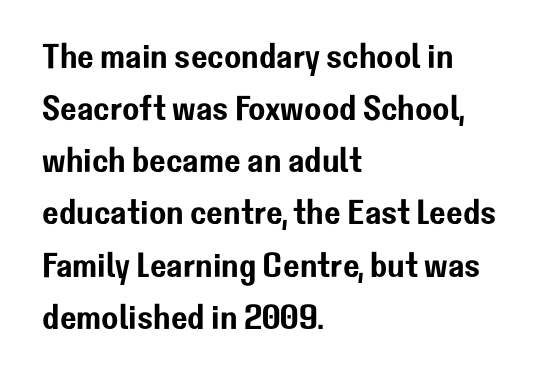
Q: Is the text italic (slanted)? A: No, it is upright.
Q: Is the typeface a serif or a sans-serif typeface? A: Sans-serif.
Q: Is the text underlined? A: No.
Q: How is the paragraph aligned? A: Left-aligned.
Q: Is the spacing between letters normal or unusually wide? A: Normal.
Q: Is the spacing between lines tight, normal or loose? A: Normal.
Q: Width (condensed, normal, or wide)? A: Normal.
Q: Stroke contrast? A: Low.
Q: x-height? A: Medium.
Q: Monospaced? A: No.
